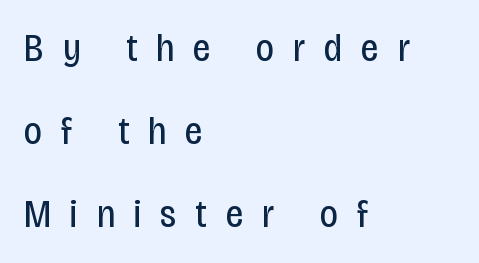
The image shows 39 px regular-weight, condensed sans-serif type, upright; set left-aligned, loose line spacing (2.13x), unusually wide letter spacing (+0.49 em), not underlined; low stroke contrast and a large x-height.
